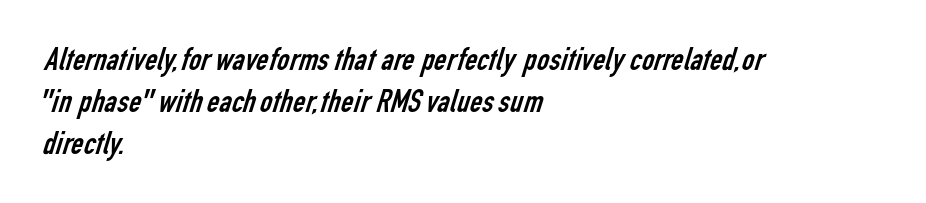
The image shows 34 px regular-weight, condensed sans-serif type; set left-aligned, line spacing 1.23x, normal letter spacing, not underlined; low stroke contrast and a medium x-height.
